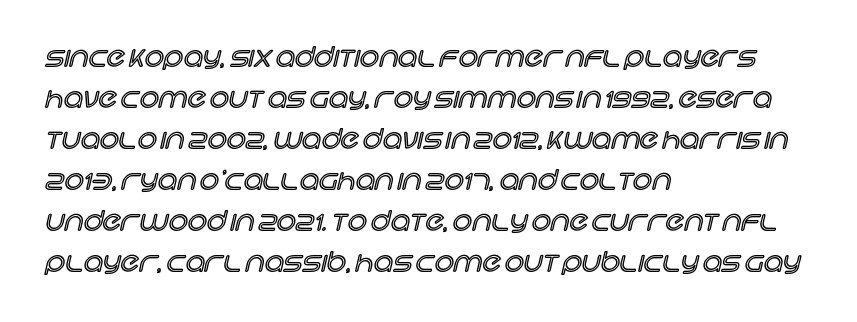
{"underline": "no", "align": "left", "line_spacing": "normal", "line_spacing_ratio": 1.52, "letter_spacing": "normal", "letter_spacing_em": 0.0, "glyph_px": 27}
